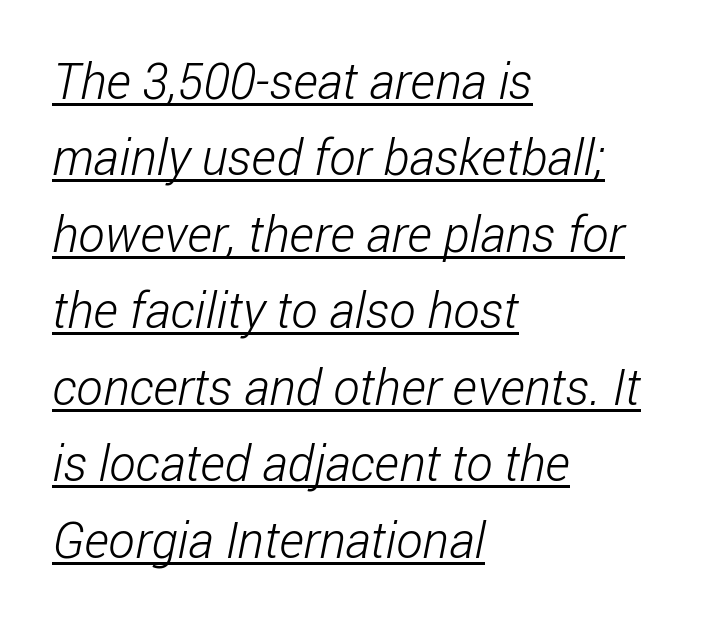
The letterforms sit at book weight or below. The letters advance in unequal steps, a hallmark of proportional type. The typeface chosen for these lines omits serifs. Each word holds together tightly as a unit, with standard inter-letter gaps. Short and long lines alike share a common starting point at left. Notice how a bar underscores the lettering throughout.
